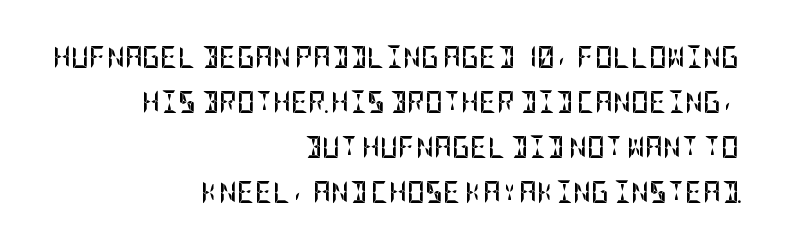
Q: Is the text bold? A: Yes.
Q: Is the text italic (slanted)? A: No, it is upright.
Q: Is the text underlined? A: No.
Q: How is the paragraph aligned? A: Right-aligned.
Q: Is the spacing between letters normal or unusually wide? A: Normal.
Q: Is the spacing between lines tight, normal or loose? A: Loose.
